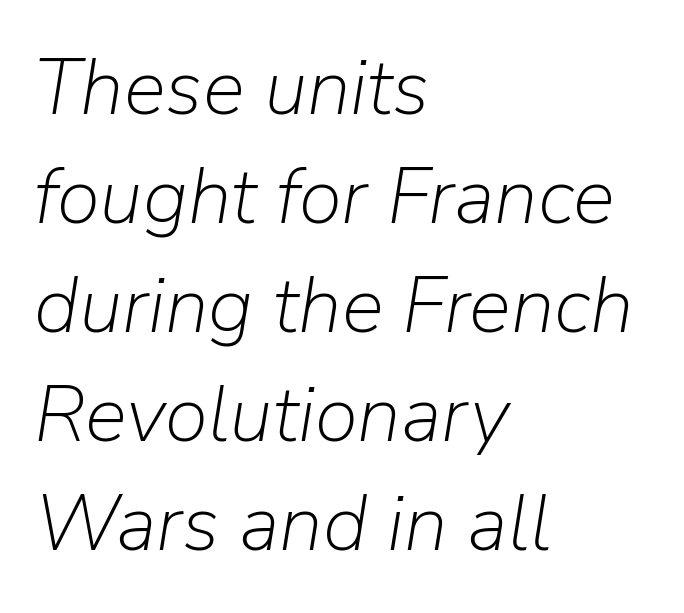
Q: Is the text bold? A: No.
Q: Is the text italic (slanted)? A: Yes, it leans right by about 9 degrees.
Q: Is the text underlined? A: No.
Q: How is the paragraph aligned? A: Left-aligned.
Q: Is the spacing between letters normal or unusually wide? A: Normal.
Q: Is the spacing between lines tight, normal or loose? A: Normal.
Q: Width (condensed, normal, or wide)? A: Normal.
Q: Stroke contrast? A: Low.
Q: x-height? A: Medium.
Q: Monospaced? A: No.
